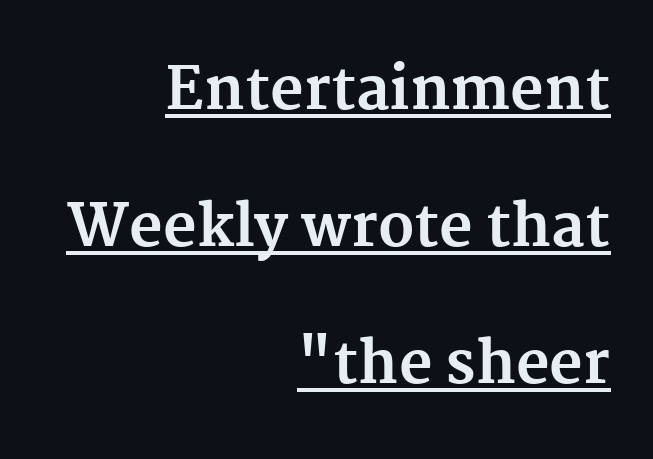
The image shows 58 px bold serif type, upright; set right-aligned, loose line spacing (2.36x), normal letter spacing, underlined; medium stroke contrast and a medium x-height.
